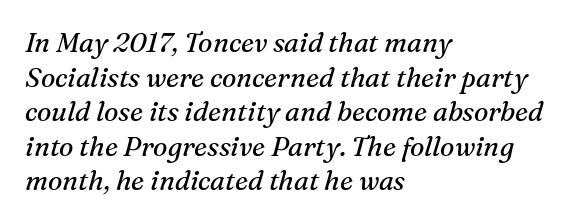
{"italic": "yes", "lean": "right", "slant_degrees": 16, "bold": "no", "underline": "no", "align": "left", "line_spacing": "normal", "line_spacing_ratio": 1.28, "letter_spacing": "normal", "letter_spacing_em": 0.0, "glyph_px": 27}
